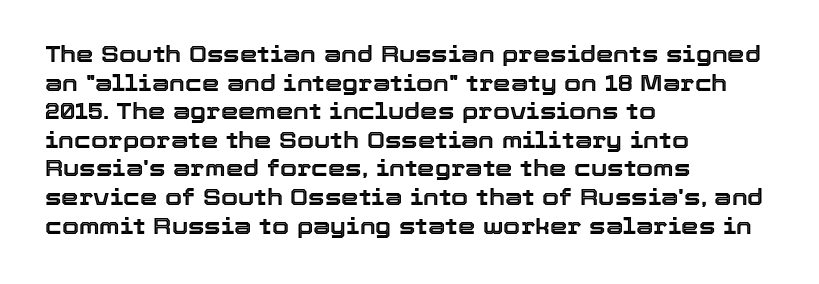
The image shows 22 px text type, upright; set left-aligned, normal line spacing (1.3x), normal letter spacing, not underlined.
